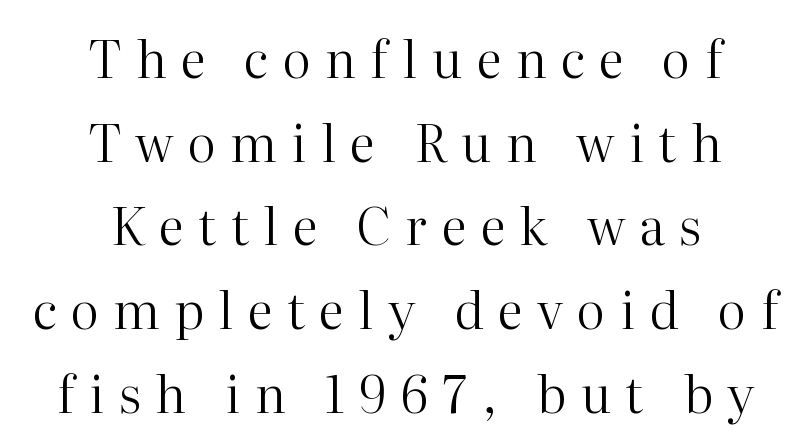
Look at the tracking — it's clearly loosened, letters drifting apart. Every character sits straight up, as roman type does. Line spacing here is normal. The space beneath each line is pristine and unruled. Stroke terminals: seriffed.
